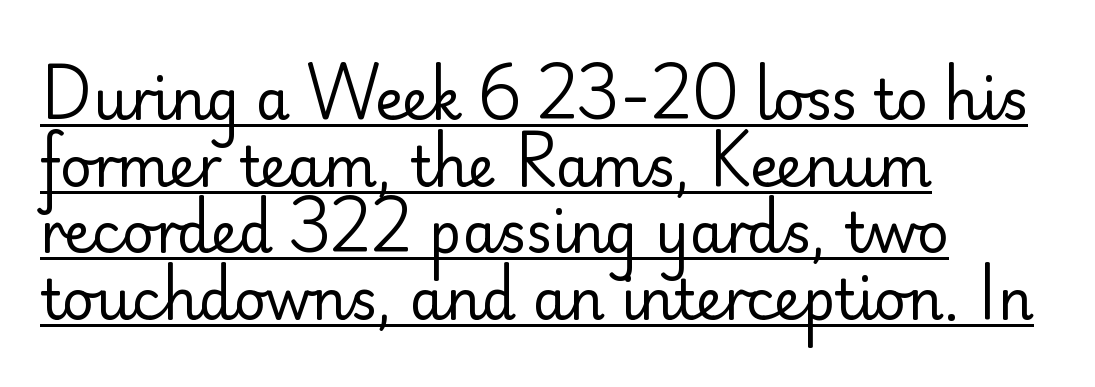
All the whitespace from short lines collects on the right. On a weight scale, this lands at 450 or below. A typographer would call this underscored text. The designer went with a sans here, leaving each stem footless. Nobody touched the tracking dial on this one.
